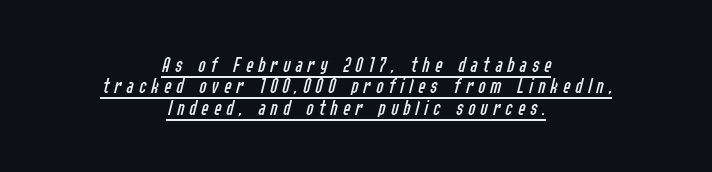
The image shows 22 px text type, italic (leaning right); set centered, tight line spacing (0.97x), unusually wide letter spacing (+0.23 em), underlined.
